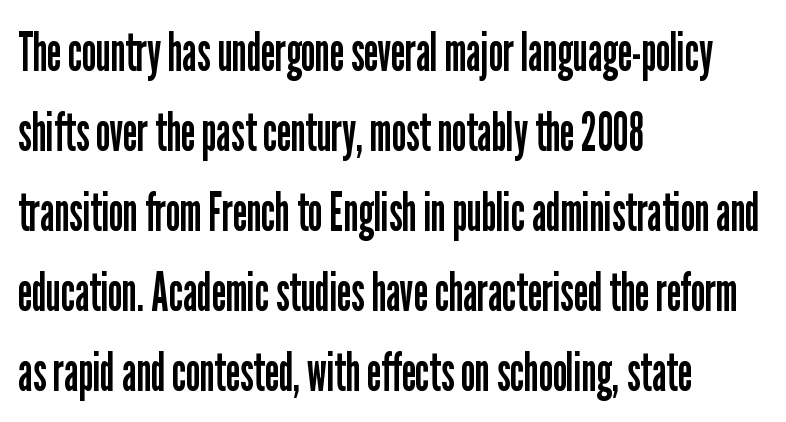
The image shows 54 px regular-weight, condensed sans-serif type, upright; set left-aligned, normal line spacing (1.48x), normal letter spacing, not underlined; low stroke contrast and a medium x-height.
